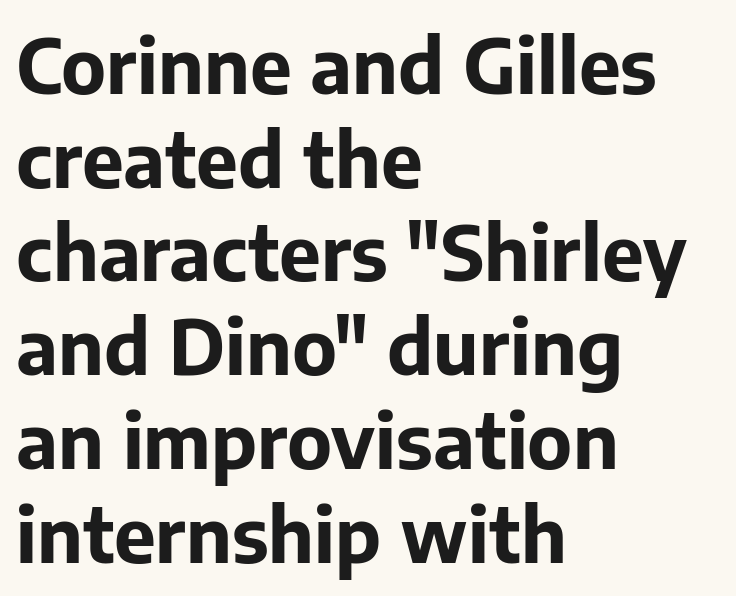
The image shows 75 px bold sans-serif type, upright; set left-aligned, normal line spacing (1.25x), normal letter spacing, not underlined; low stroke contrast and a medium x-height.
